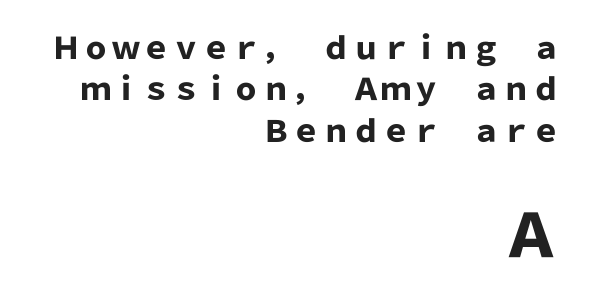
{"serif": "no", "italic": "no", "bold": "yes", "weight": "heavy", "width": "normal", "stroke_contrast": "low", "x_height": "medium", "monospaced": "no", "underline": "no", "align": "right", "line_spacing": "normal", "line_spacing_ratio": 1.38, "letter_spacing": "normal", "letter_spacing_em": 0.0, "larger_block": "second", "size_ratio": 2.0, "glyph_px": 60}
